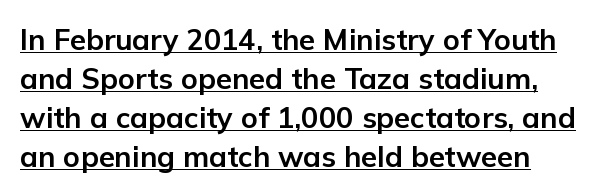
Baseline-to-baseline distance is the conventional proportion of letter height. Underline: present. Nope, not italic — everything's standing straight. This sample has the flowing, uneven cadence of proportional lettering. The face used here is a sans, in the tradition of grotesques and geometrics.
